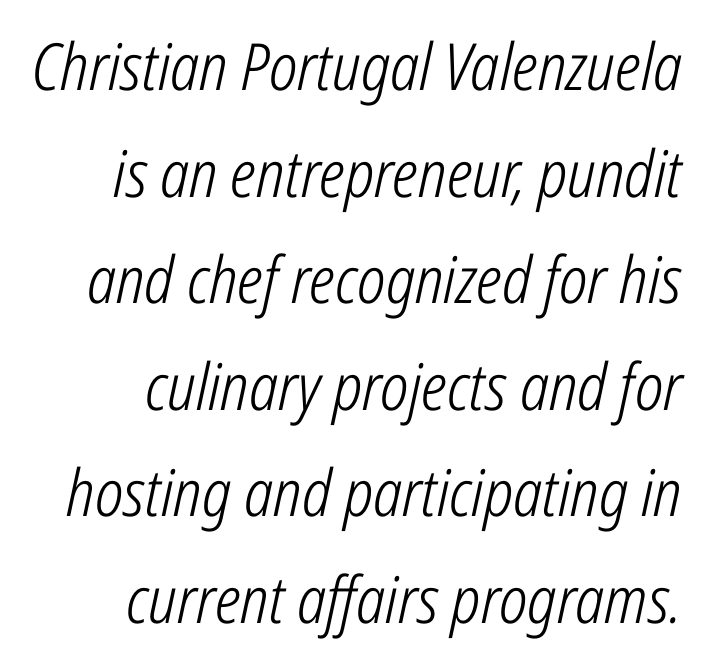
Q: Is the text bold? A: No.
Q: Is the text italic (slanted)? A: Yes, it leans right by about 12 degrees.
Q: Is the text underlined? A: No.
Q: How is the paragraph aligned? A: Right-aligned.
Q: Is the spacing between letters normal or unusually wide? A: Normal.
Q: Is the spacing between lines tight, normal or loose? A: Normal.
Q: Width (condensed, normal, or wide)? A: Condensed.
Q: Stroke contrast? A: Low.
Q: x-height? A: Medium.
Q: Monospaced? A: No.
